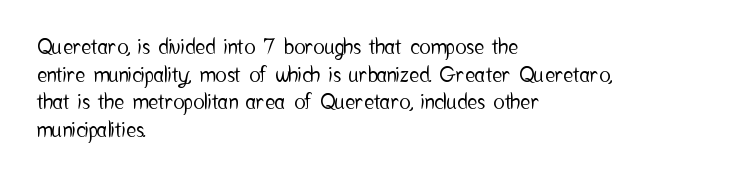
The image shows 21 px text type, upright; set left-aligned, normal line spacing (1.32x), normal letter spacing, not underlined.
